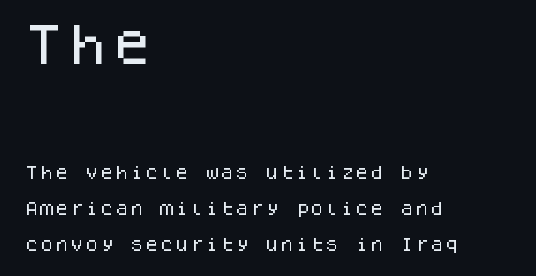
Any mark beneath the type? The region is blank. No italicization has been applied; the sample stays upright. Baseline-to-baseline distance is far greater than the letter height. The composition opens big and finishes small. The passage shown is typed in a monospace face where columns stay perfectly aligned.
